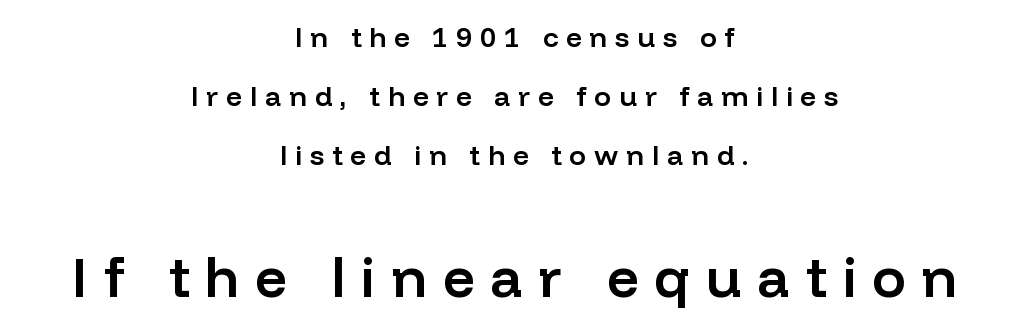
Q: Is the text bold? A: Semi-bold.
Q: Is the text italic (slanted)? A: No, it is upright.
Q: Is the typeface a serif or a sans-serif typeface? A: Sans-serif.
Q: Is the text underlined? A: No.
Q: How is the paragraph aligned? A: Centered.
Q: Is the spacing between letters normal or unusually wide? A: Unusually wide.
Q: Is the spacing between lines tight, normal or loose? A: Loose.
Q: Which block of text is set in a larger size, the first (top) or the second (bottom)? A: The second (bottom) one.
Q: Width (condensed, normal, or wide)? A: Normal.
Q: Stroke contrast? A: Low.
Q: x-height? A: Medium.
Q: Monospaced? A: No.
